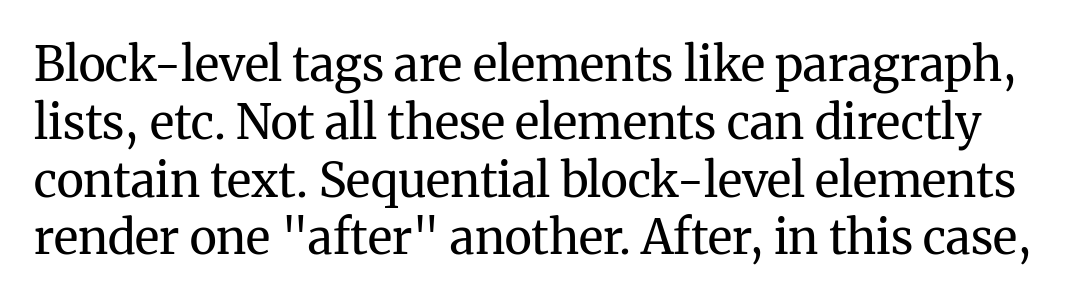
Unlike italic type, these characters show no tilt at all. Letter spacing: default. Unbolded letterforms with no extra heft. The font family rendered here belongs to the serif group.
